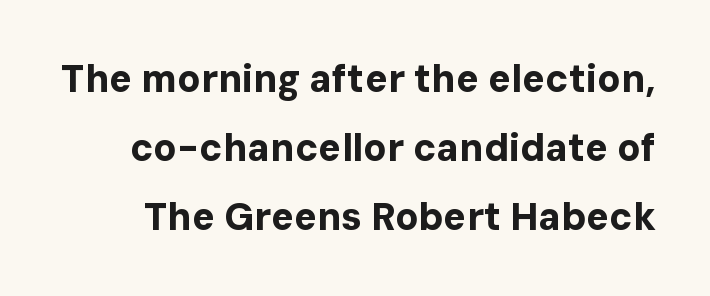
{"serif": "no", "italic": "no", "bold": "yes", "weight": "bold", "width": "normal", "stroke_contrast": "low", "x_height": "medium", "monospaced": "no", "underline": "no", "line_spacing_ratio": 1.81, "letter_spacing": "normal", "letter_spacing_em": 0.0, "glyph_px": 38}
